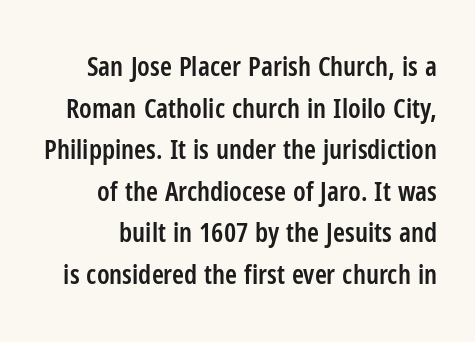
Q: Is the text bold? A: Semi-bold.
Q: Is the text italic (slanted)? A: No, it is upright.
Q: Is the text underlined? A: No.
Q: Is the spacing between letters normal or unusually wide? A: Normal.
Q: Is the spacing between lines tight, normal or loose? A: Normal.
